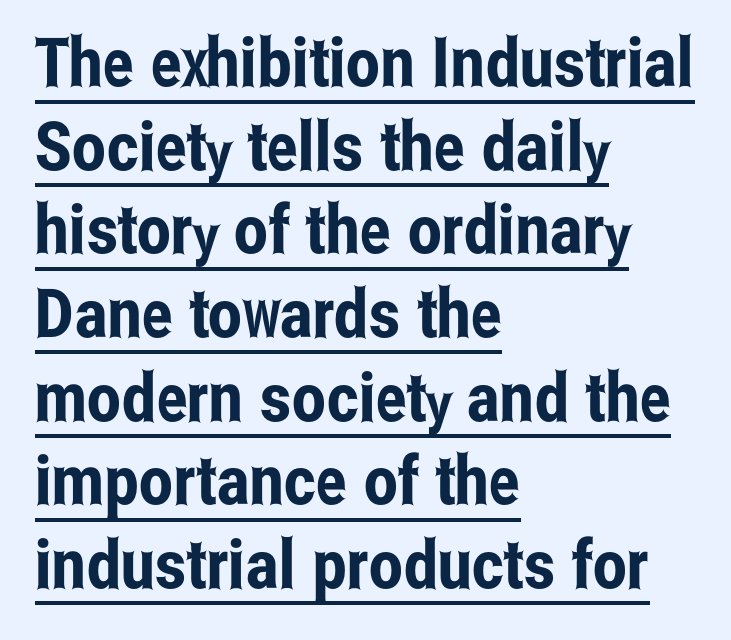
Q: Is the text italic (slanted)? A: No, it is upright.
Q: Is the typeface a serif or a sans-serif typeface? A: Sans-serif.
Q: Is the text underlined? A: Yes.
Q: How is the paragraph aligned? A: Left-aligned.
Q: Is the spacing between letters normal or unusually wide? A: Normal.
Q: Width (condensed, normal, or wide)? A: Condensed.
Q: Stroke contrast? A: Low.
Q: x-height? A: Medium.
Q: Monospaced? A: No.
